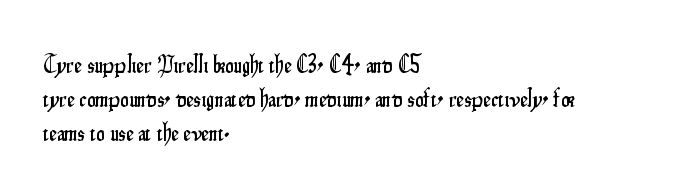
{"italic": "no", "underline": "no", "align": "left", "line_spacing": "normal", "line_spacing_ratio": 1.41, "letter_spacing": "normal", "letter_spacing_em": 0.0, "glyph_px": 24}
